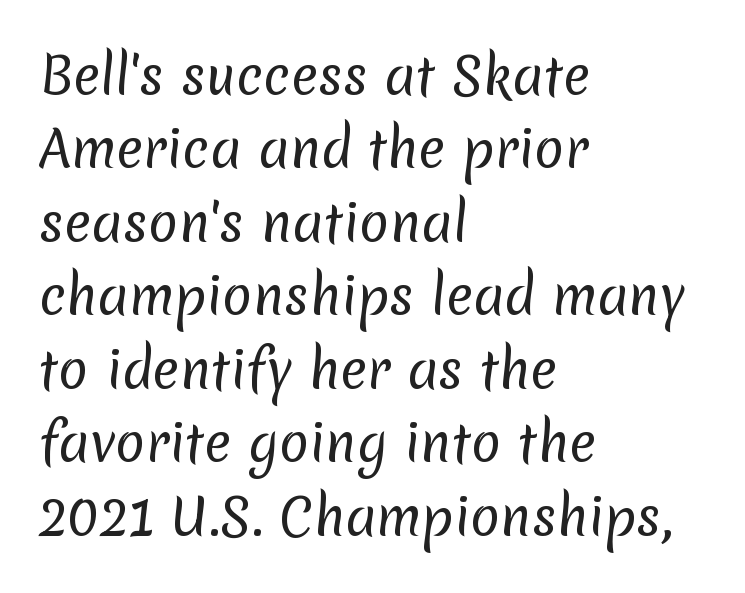
The image shows 50 px regular-weight sans-serif type; set left-aligned, normal line spacing (1.47x), normal letter spacing, not underlined; low stroke contrast and a medium x-height.
